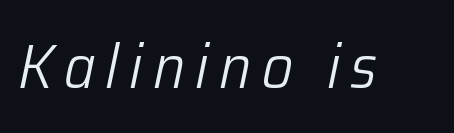
The image shows 61 px light type, italic (leaning right); set not underlined; low stroke contrast and a medium x-height.
